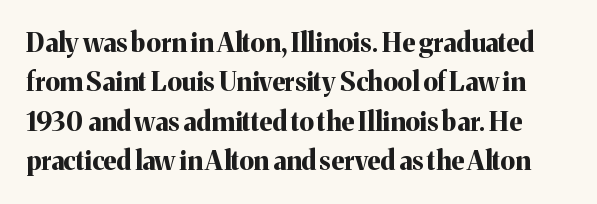
The image shows 26 px bold type, upright; set normal line spacing (1.51x), normal letter spacing, not underlined.
